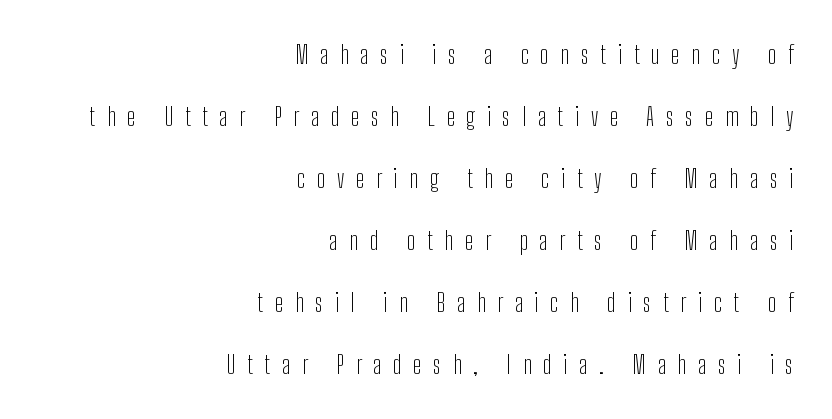
{"italic": "no", "bold": "no", "underline": "no", "align": "right", "line_spacing": "loose", "line_spacing_ratio": 2.48, "letter_spacing": "wide", "letter_spacing_em": 0.47, "glyph_px": 25}
